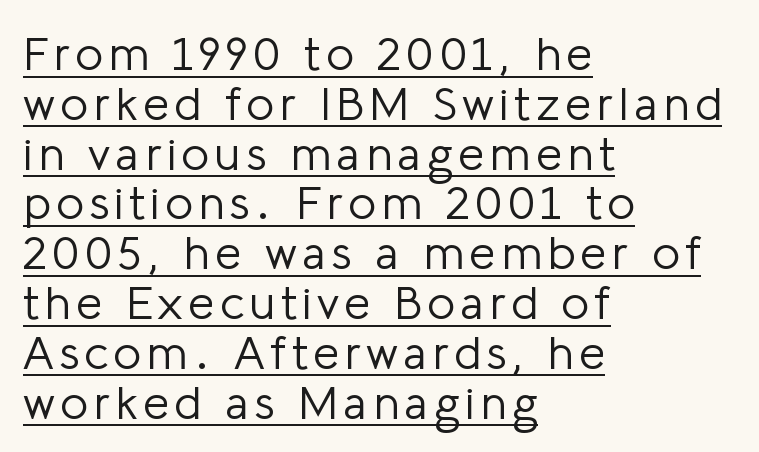
Does the lettering tilt? It doesn't — this is upright. Alignment: flush left. The lines are packed closely together with very little leading. The rendering uses the underline text-decoration. Each stroke keeps to a modest, everyday thickness or less.
